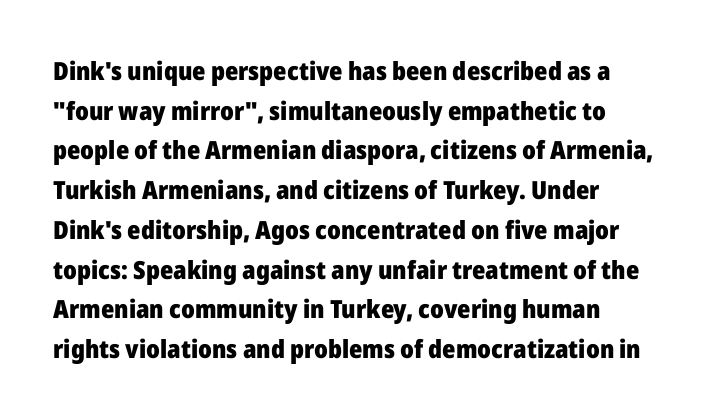
The image shows 25 px bold type, upright; set left-aligned, normal line spacing (1.59x), normal letter spacing, not underlined.
